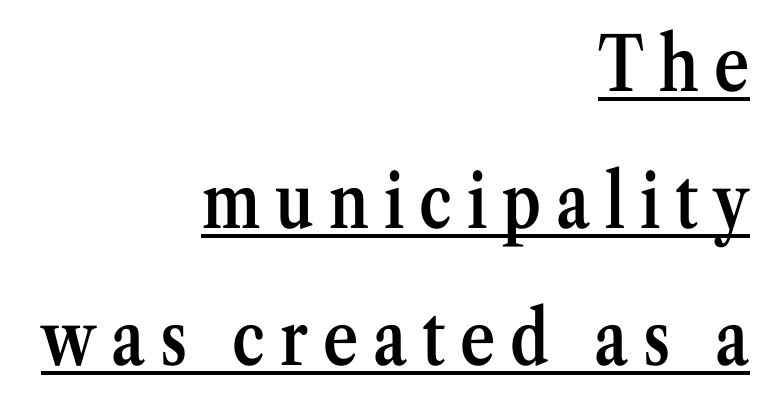
Q: Is the text bold? A: Semi-bold.
Q: Is the text italic (slanted)? A: No, it is upright.
Q: Is the typeface a serif or a sans-serif typeface? A: Serif.
Q: Is the text underlined? A: Yes.
Q: How is the paragraph aligned? A: Right-aligned.
Q: Is the spacing between letters normal or unusually wide? A: Unusually wide.
Q: Width (condensed, normal, or wide)? A: Condensed.
Q: Stroke contrast? A: Medium.
Q: x-height? A: Medium.
Q: Monospaced? A: No.
